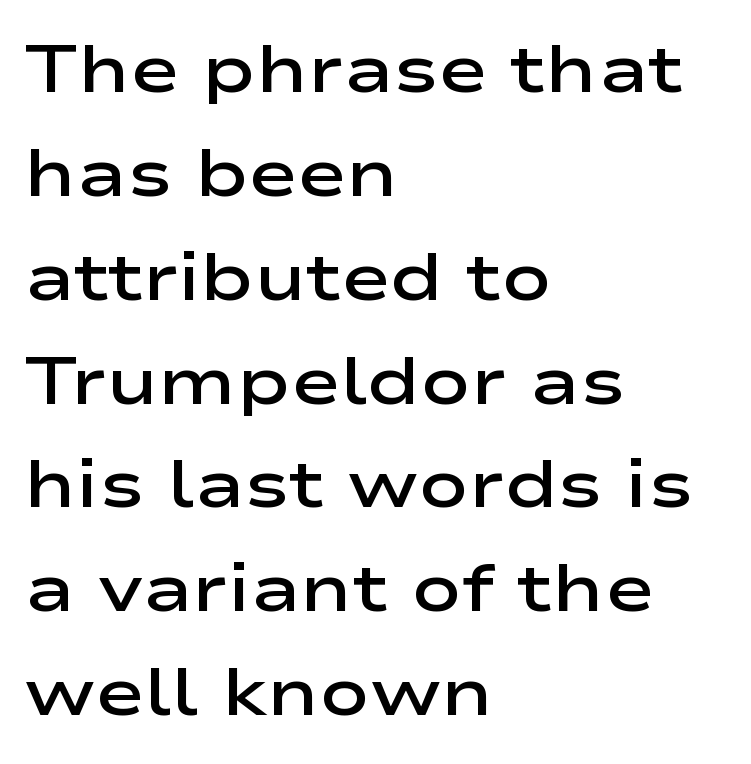
The image shows 67 px semibold, wide sans-serif type, upright; set left-aligned, normal line spacing (1.55x), normal letter spacing, not underlined; low stroke contrast and a medium x-height.
